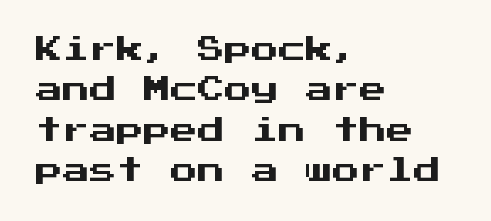
{"italic": "no", "underline": "no", "align": "left", "line_spacing": "normal", "line_spacing_ratio": 1.5, "letter_spacing": "normal", "letter_spacing_em": 0.0, "glyph_px": 27}
